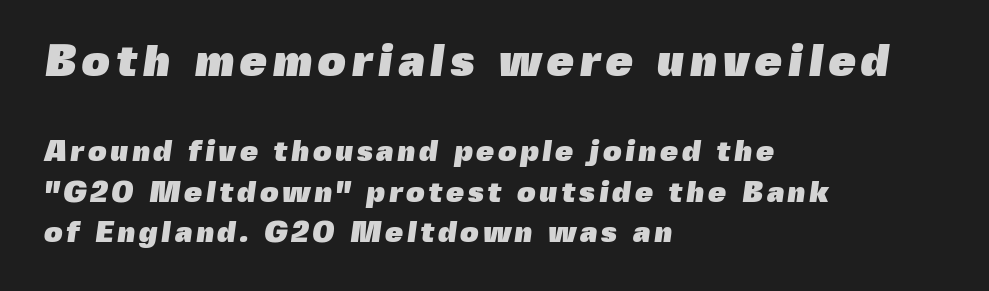
{"serif": "no", "bold": "yes", "weight": "heavy", "width": "normal", "x_height": "medium", "monospaced": "no", "underline": "no", "align": "left", "line_spacing": "normal", "line_spacing_ratio": 1.39, "larger_block": "first", "size_ratio": 1.52, "glyph_px": 44}
